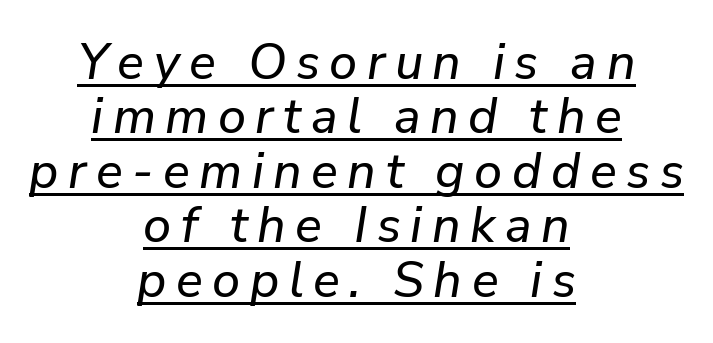
{"italic": "yes", "lean": "right", "slant_degrees": 9, "width": "normal", "stroke_contrast": "low", "x_height": "medium", "monospaced": "no", "underline": "yes", "align": "center", "line_spacing": "tight", "line_spacing_ratio": 1.09, "glyph_px": 50}
